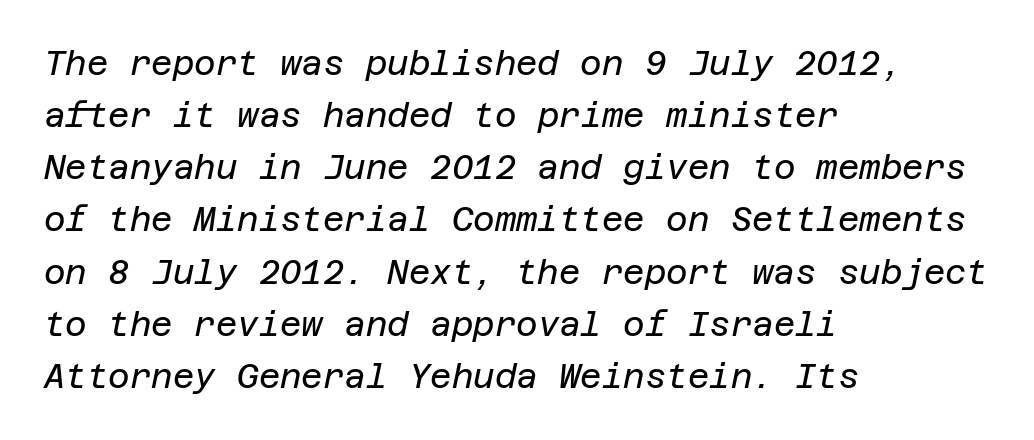
Q: Is the text bold? A: No.
Q: Is the text italic (slanted)? A: Yes, it leans right by about 12 degrees.
Q: Is the text underlined? A: No.
Q: How is the paragraph aligned? A: Left-aligned.
Q: Is the spacing between letters normal or unusually wide? A: Normal.
Q: Is the spacing between lines tight, normal or loose? A: Normal.
Q: Width (condensed, normal, or wide)? A: Normal.
Q: Stroke contrast? A: Low.
Q: x-height? A: Large.
